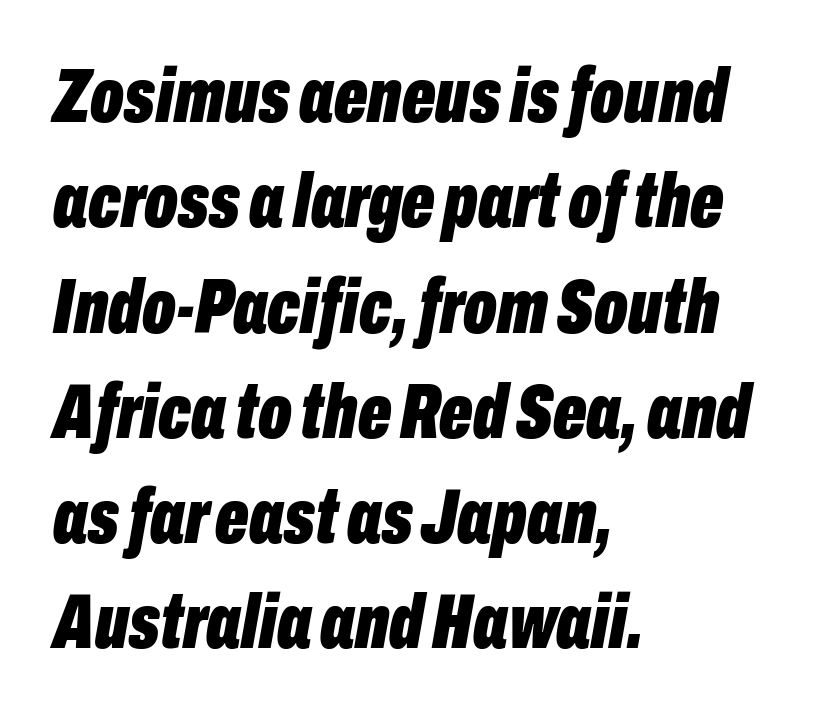
Q: Is the text bold? A: Yes.
Q: Is the text italic (slanted)? A: Yes, it leans right by about 10 degrees.
Q: Is the text underlined? A: No.
Q: How is the paragraph aligned? A: Left-aligned.
Q: Is the spacing between letters normal or unusually wide? A: Normal.
Q: Is the spacing between lines tight, normal or loose? A: Normal.
Q: Width (condensed, normal, or wide)? A: Condensed.
Q: Stroke contrast? A: Low.
Q: x-height? A: Medium.
Q: Monospaced? A: No.
